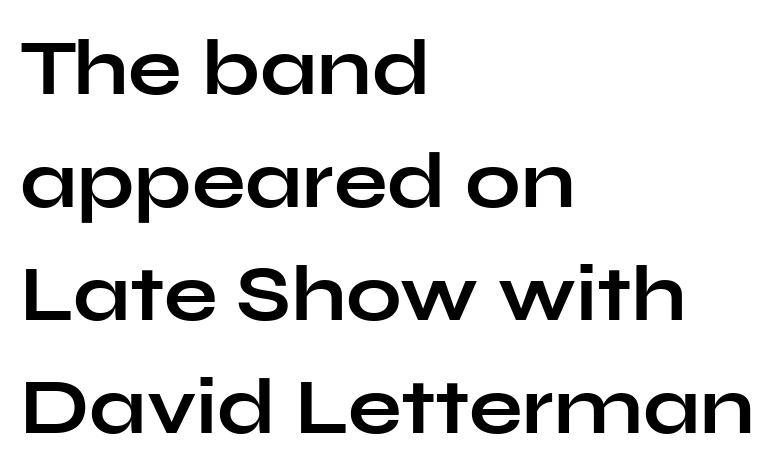
{"serif": "no", "italic": "no", "bold": "yes", "weight": "bold", "width": "wide", "stroke_contrast": "low", "x_height": "medium", "monospaced": "no", "underline": "no", "align": "left", "line_spacing": "normal", "line_spacing_ratio": 1.43, "letter_spacing": "normal", "letter_spacing_em": 0.0, "glyph_px": 79}
